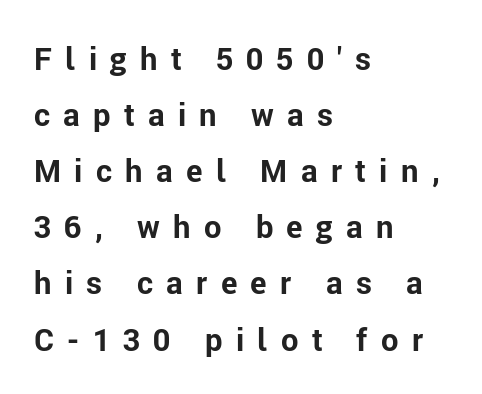
The image shows 31 px bold sans-serif type, upright; set left-aligned, line spacing 1.81x, unusually wide letter spacing (+0.43 em), not underlined; low stroke contrast and a medium x-height.
